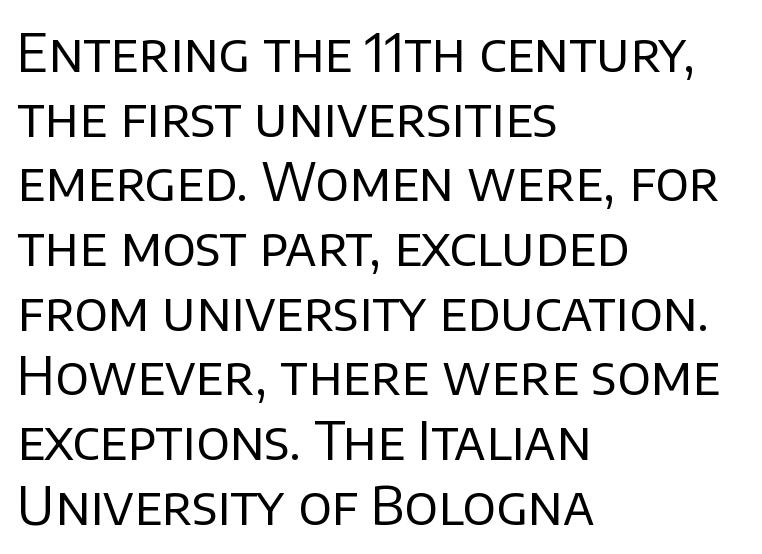
The image shows 53 px regular-weight sans-serif type, upright; set left-aligned, line spacing 1.22x, normal letter spacing, not underlined; low stroke contrast and a large x-height.
